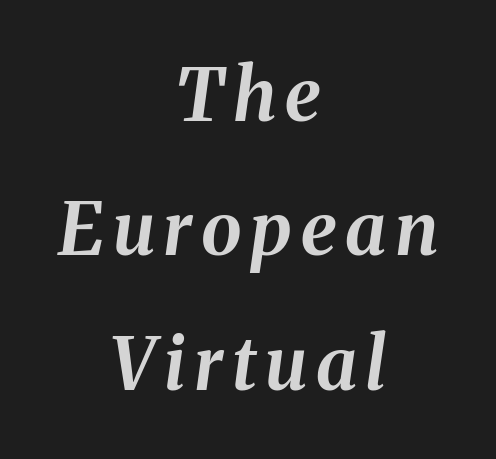
{"italic": "yes", "lean": "right", "slant_degrees": 8, "bold": "yes", "weight": "bold", "width": "normal", "stroke_contrast": "medium", "x_height": "medium", "monospaced": "no", "underline": "no", "align": "center", "line_spacing_ratio": 1.84, "glyph_px": 73}
